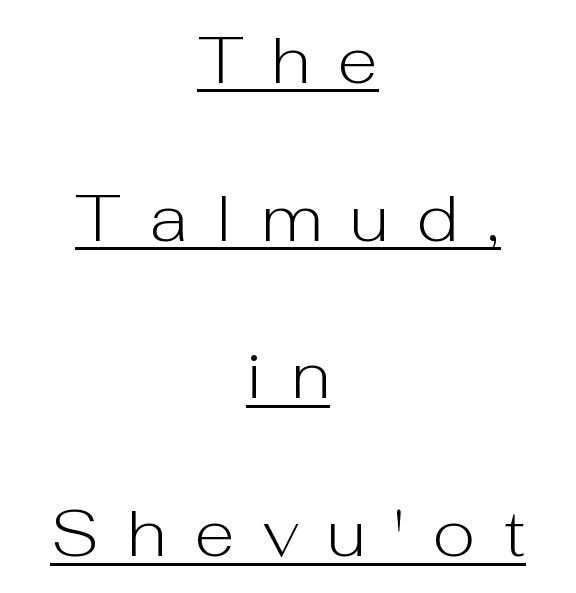
Loosely led — the rows are spread out. Compared with a flush-left layout, this one balances lines on the center instead. The designer went with a sans here, leaving each stem footless. In designer terms, the underline attribute is active on this setting. This is the regular roman posture of the typeface. The rendering uses natural spacing where letterforms have individual widths.
